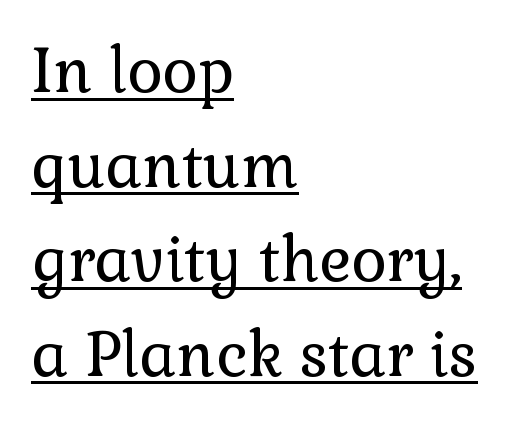
Q: Is the text bold? A: No.
Q: Is the text italic (slanted)? A: No, it is upright.
Q: Is the typeface a serif or a sans-serif typeface? A: Serif.
Q: Is the text underlined? A: Yes.
Q: How is the paragraph aligned? A: Left-aligned.
Q: Is the spacing between letters normal or unusually wide? A: Normal.
Q: Is the spacing between lines tight, normal or loose? A: Normal.
Q: Width (condensed, normal, or wide)? A: Normal.
Q: Stroke contrast? A: Low.
Q: x-height? A: Medium.
Q: Monospaced? A: No.
